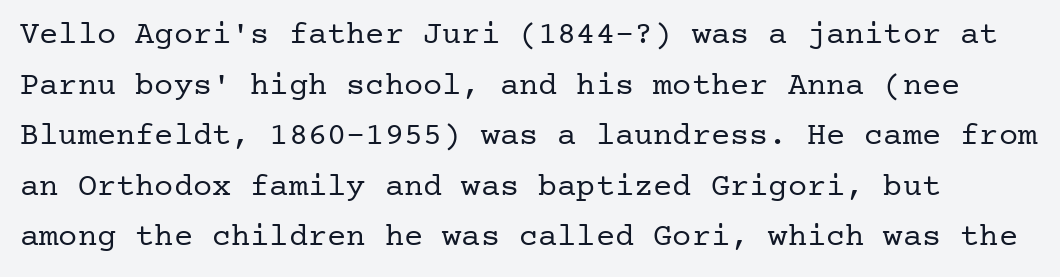
{"serif": "yes", "italic": "no", "bold": "no", "weight": "regular", "width": "normal", "stroke_contrast": "low", "x_height": "medium", "underline": "no", "line_spacing": "normal", "line_spacing_ratio": 1.58, "letter_spacing": "normal", "letter_spacing_em": 0.0, "glyph_px": 32}
